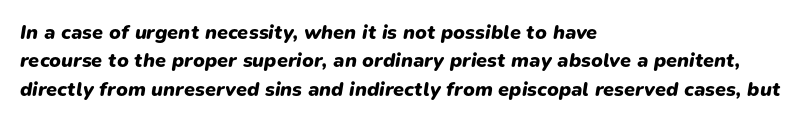
{"italic": "yes", "lean": "right", "slant_degrees": 9, "bold": "yes", "underline": "no", "align": "left", "line_spacing": "normal", "line_spacing_ratio": 1.42, "letter_spacing": "normal", "letter_spacing_em": 0.0, "glyph_px": 20}
